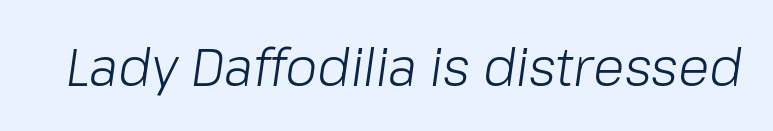
The image shows 52 px light type, italic (leaning right); set normal letter spacing, not underlined; low stroke contrast and a medium x-height.
